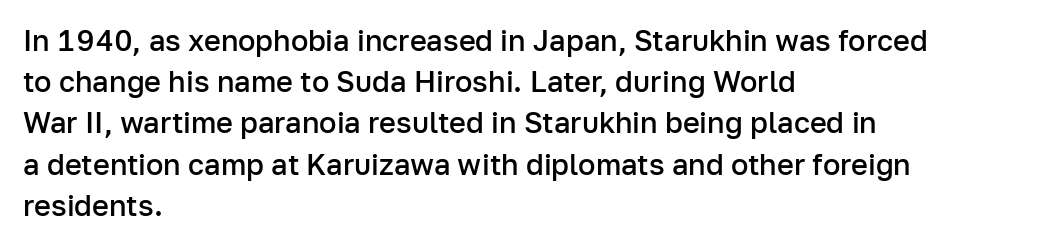
The image shows 29 px semibold sans-serif type, upright; set left-aligned, normal line spacing (1.42x), normal letter spacing, not underlined; low stroke contrast and a medium x-height.
